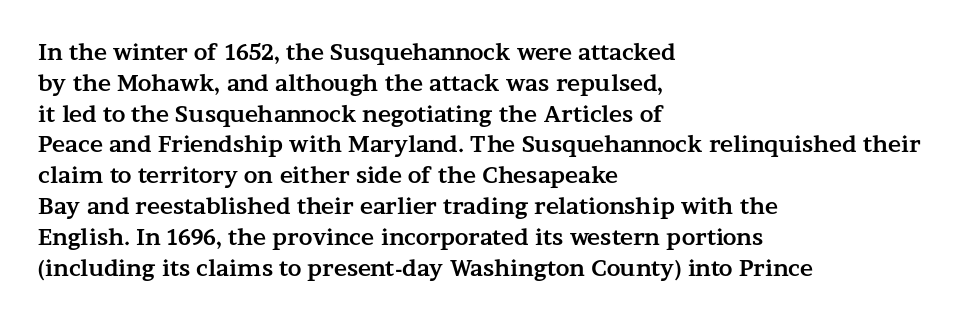
{"italic": "no", "bold": "yes", "underline": "no", "align": "left", "line_spacing": "normal", "line_spacing_ratio": 1.4, "letter_spacing": "normal", "letter_spacing_em": 0.0, "glyph_px": 22}
